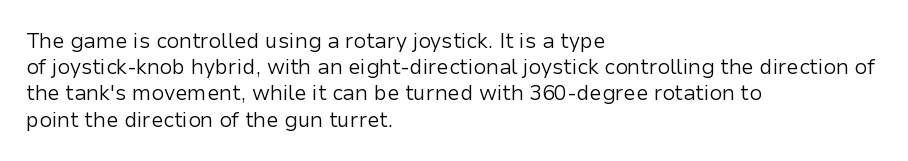
The image shows 21 px text type, upright; set left-aligned, normal line spacing (1.25x), normal letter spacing, not underlined.
